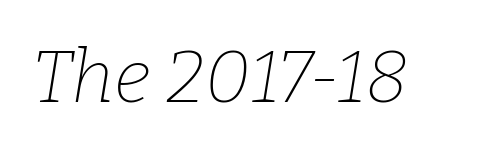
The image shows 74 px thin serif type, italic (leaning right); set normal letter spacing, not underlined; low stroke contrast and a medium x-height.
